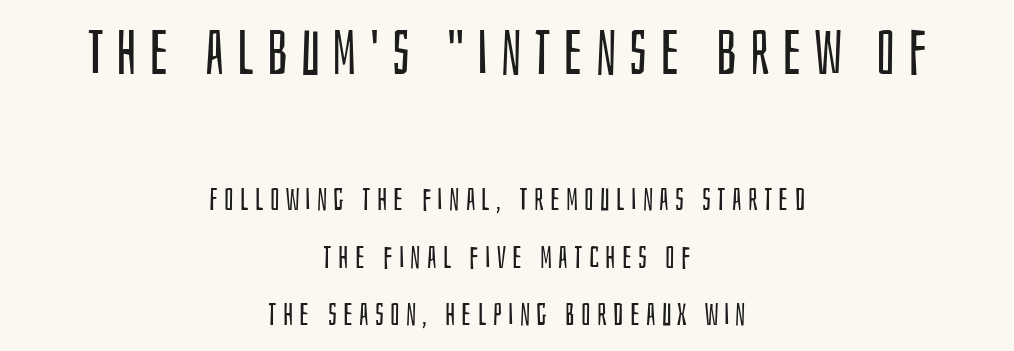
Q: Is the text bold? A: No.
Q: Is the text italic (slanted)? A: No, it is upright.
Q: Is the typeface a serif or a sans-serif typeface? A: Sans-serif.
Q: Is the text underlined? A: No.
Q: How is the paragraph aligned? A: Centered.
Q: Is the spacing between letters normal or unusually wide? A: Unusually wide.
Q: Which block of text is set in a larger size, the first (top) or the second (bottom)? A: The first (top) one.
Q: Width (condensed, normal, or wide)? A: Condensed.
Q: Stroke contrast? A: Low.
Q: x-height? A: Large.
Q: Monospaced? A: No.
